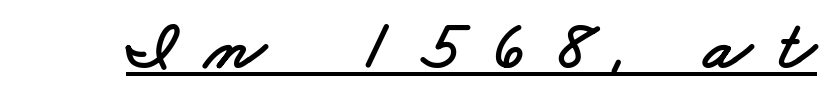
Q: Is the typeface a serif or a sans-serif typeface? A: Sans-serif.
Q: Is the text underlined? A: Yes.
Q: Is the spacing between letters normal or unusually wide? A: Unusually wide.
Q: Width (condensed, normal, or wide)? A: Wide.
Q: Stroke contrast? A: Low.
Q: x-height? A: Small.
Q: Monospaced? A: No.
